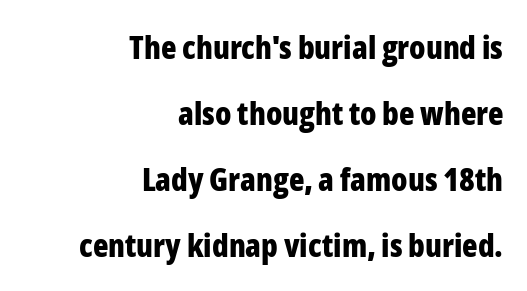
Q: Is the text bold? A: Yes.
Q: Is the text italic (slanted)? A: No, it is upright.
Q: Is the typeface a serif or a sans-serif typeface? A: Sans-serif.
Q: Is the text underlined? A: No.
Q: How is the paragraph aligned? A: Right-aligned.
Q: Is the spacing between letters normal or unusually wide? A: Normal.
Q: Is the spacing between lines tight, normal or loose? A: Loose.
Q: Width (condensed, normal, or wide)? A: Condensed.
Q: Stroke contrast? A: Low.
Q: x-height? A: Medium.
Q: Monospaced? A: No.
